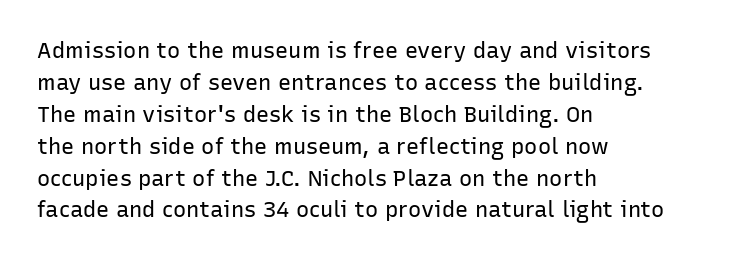
{"italic": "no", "bold": "no", "underline": "no", "align": "left", "line_spacing": "normal", "line_spacing_ratio": 1.45, "letter_spacing": "normal", "letter_spacing_em": 0.0, "glyph_px": 22}
